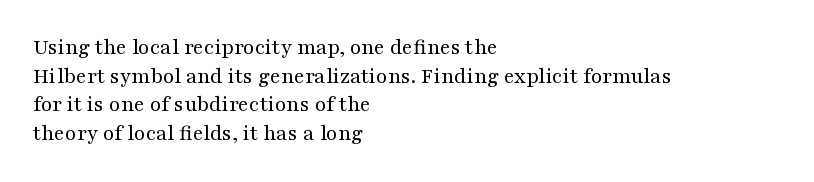
The image shows 23 px text type, upright; set left-aligned, normal line spacing (1.25x), normal letter spacing, not underlined.
